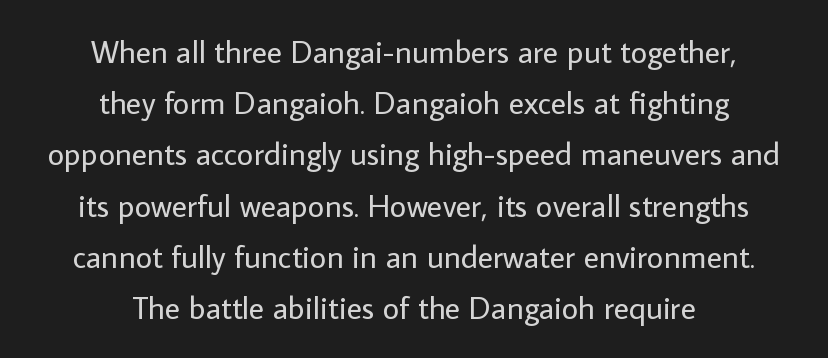
The designer left line spacing at the default. Just letters on the line, the space beneath them empty. Every character sits straight up, as roman type does. Examine the stroke ends and you'll find no serifs. Is the block centered? Yes — each line is placed symmetrically about the middle.
